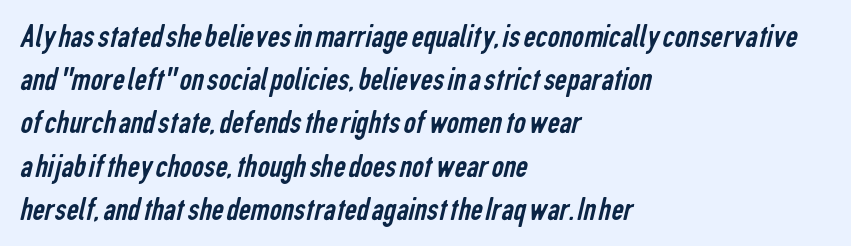
{"serif": "no", "bold": "no", "weight": "regular", "width": "condensed", "stroke_contrast": "low", "x_height": "medium", "monospaced": "no", "underline": "no", "align": "left", "line_spacing": "normal", "line_spacing_ratio": 1.27, "letter_spacing": "normal", "letter_spacing_em": 0.0, "glyph_px": 34}
